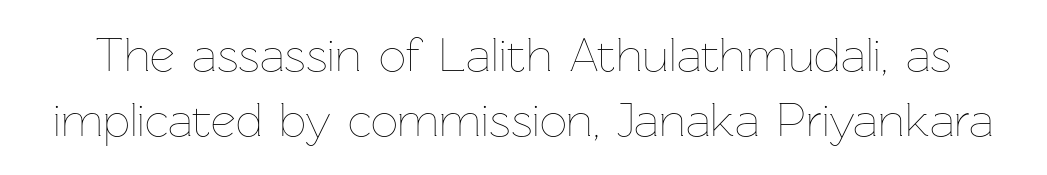
Q: Is the text bold? A: No.
Q: Is the text italic (slanted)? A: No, it is upright.
Q: Is the text underlined? A: No.
Q: Is the spacing between letters normal or unusually wide? A: Normal.
Q: Is the spacing between lines tight, normal or loose? A: Normal.
Q: Width (condensed, normal, or wide)? A: Normal.
Q: Stroke contrast? A: Low.
Q: x-height? A: Medium.
Q: Monospaced? A: No.
